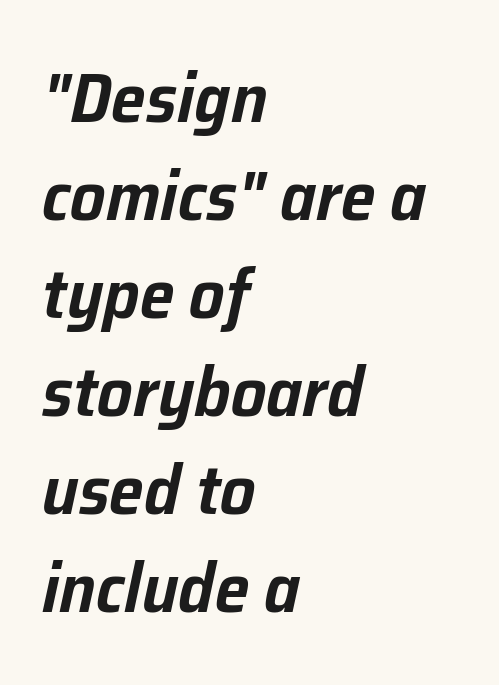
{"italic": "yes", "lean": "right", "slant_degrees": 12, "width": "normal", "stroke_contrast": "low", "x_height": "medium", "monospaced": "no", "underline": "no", "align": "left", "line_spacing": "normal", "line_spacing_ratio": 1.4, "letter_spacing": "normal", "letter_spacing_em": 0.0, "glyph_px": 70}
